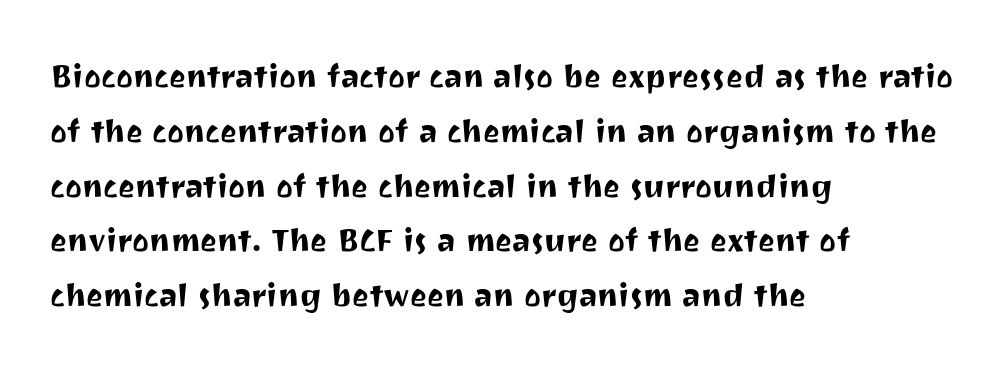
The image shows 40 px sans-serif type, upright; set left-aligned, normal line spacing (1.37x), normal letter spacing, not underlined; medium stroke contrast and a medium x-height.
